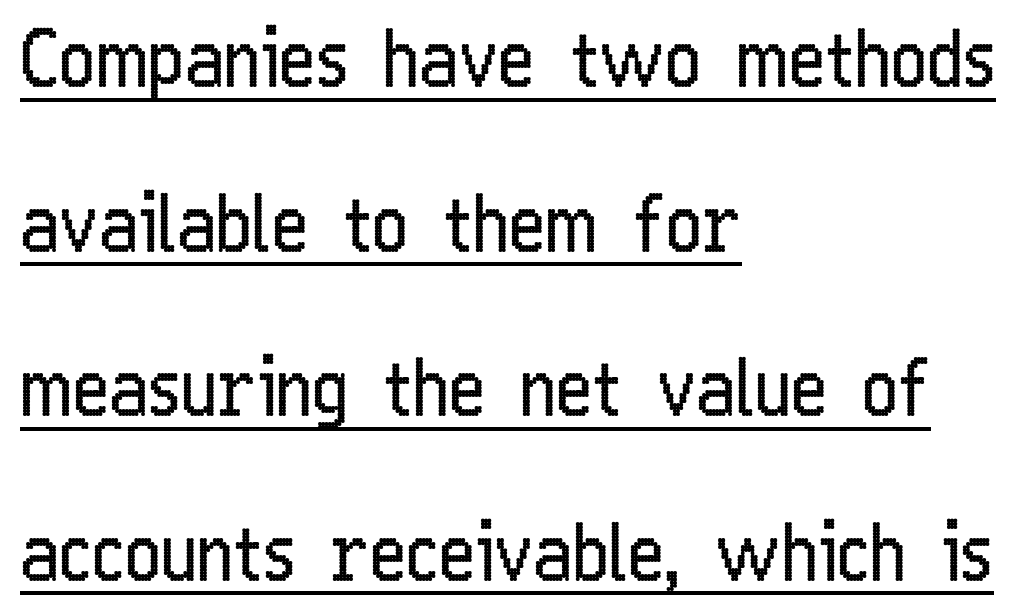
Heft: none added — not bold. Posture: vertical. This sample has the flowing, uneven cadence of proportional lettering. The face used here is rendered with its standard letterfit. Leftover space on each line is placed entirely after the last word.
